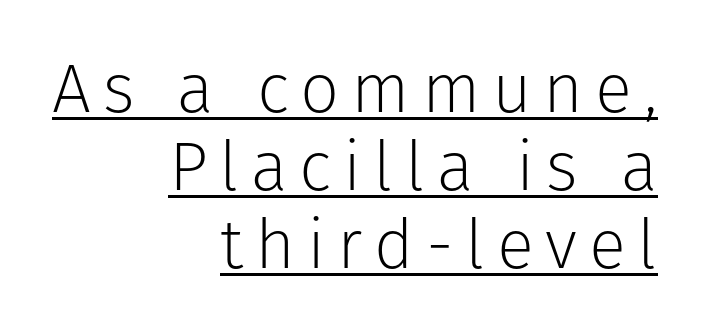
The image shows 69 px light sans-serif type, upright; set right-aligned, tight line spacing (1.13x), underlined; low stroke contrast and a medium x-height.
